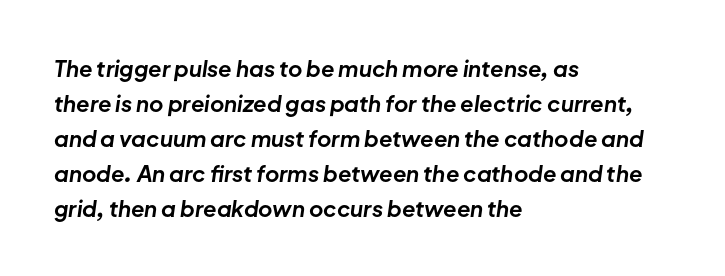
The image shows 22 px bold type, italic (leaning right); set left-aligned, normal line spacing (1.59x), normal letter spacing, not underlined.
